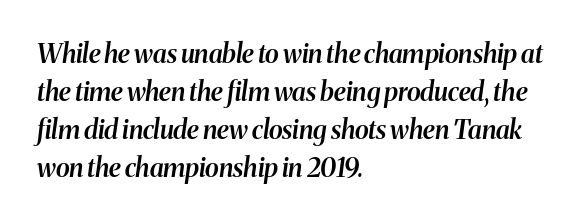
The rendering applies a slant to the glyphs. Compared with typical body copy, the letter spacing here is the same. Students, observe: this is what conventionally led text looks like. Short and long lines alike share a common starting point at left. The passage shown is semibold, sitting just below true bold.
